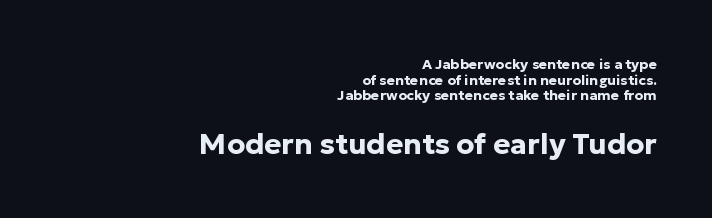
Q: Is the text bold? A: Yes.
Q: Is the text italic (slanted)? A: No, it is upright.
Q: Is the typeface a serif or a sans-serif typeface? A: Sans-serif.
Q: Is the text underlined? A: No.
Q: How is the paragraph aligned? A: Right-aligned.
Q: Is the spacing between letters normal or unusually wide? A: Normal.
Q: Is the spacing between lines tight, normal or loose? A: Tight.
Q: Which block of text is set in a larger size, the first (top) or the second (bottom)? A: The second (bottom) one.
Q: Width (condensed, normal, or wide)? A: Normal.
Q: Stroke contrast? A: Low.
Q: x-height? A: Medium.
Q: Monospaced? A: No.
